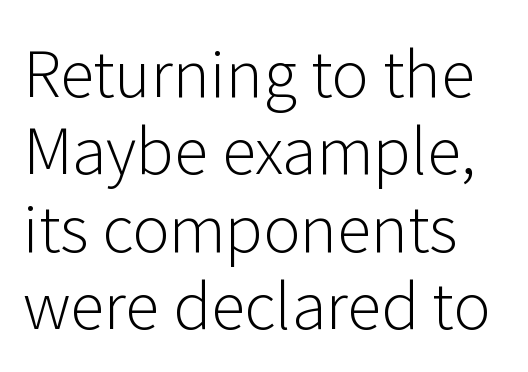
{"serif": "no", "italic": "no", "bold": "no", "weight": "light", "width": "normal", "stroke_contrast": "low", "x_height": "medium", "monospaced": "no", "underline": "no", "line_spacing_ratio": 1.23, "letter_spacing": "normal", "letter_spacing_em": 0.0, "glyph_px": 63}
